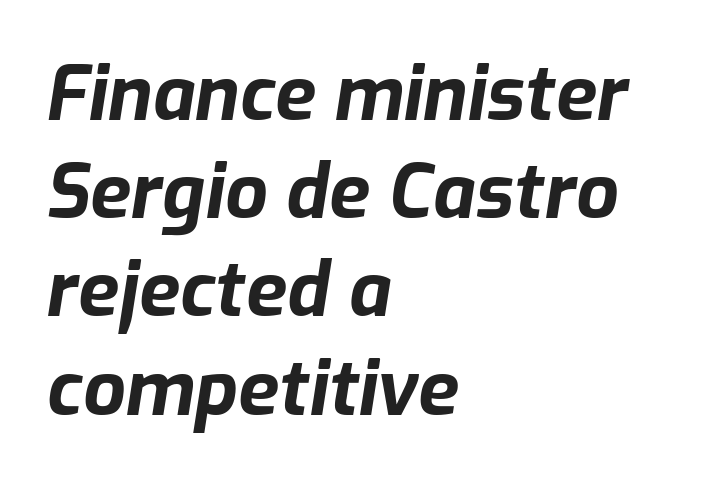
{"italic": "yes", "lean": "right", "slant_degrees": 9, "bold": "yes", "weight": "bold", "width": "normal", "stroke_contrast": "low", "x_height": "medium", "monospaced": "no", "underline": "no", "align": "left", "line_spacing": "normal", "line_spacing_ratio": 1.31, "letter_spacing": "normal", "letter_spacing_em": 0.0, "glyph_px": 75}
